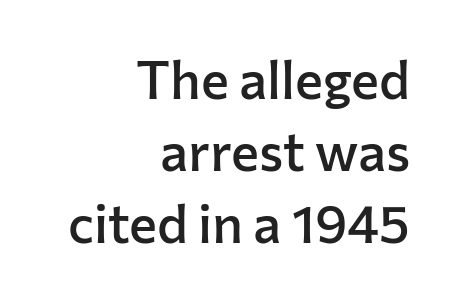
Q: Is the text bold? A: Semi-bold.
Q: Is the text italic (slanted)? A: No, it is upright.
Q: Is the typeface a serif or a sans-serif typeface? A: Sans-serif.
Q: Is the text underlined? A: No.
Q: How is the paragraph aligned? A: Right-aligned.
Q: Is the spacing between letters normal or unusually wide? A: Normal.
Q: Is the spacing between lines tight, normal or loose? A: Normal.
Q: Width (condensed, normal, or wide)? A: Normal.
Q: Stroke contrast? A: Low.
Q: x-height? A: Medium.
Q: Monospaced? A: No.
